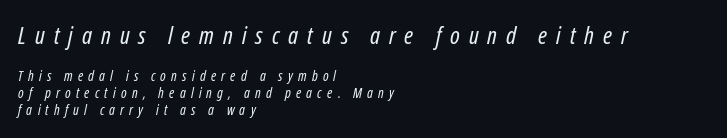
The image shows 24 px text type, italic (leaning right); set left-aligned, line spacing 1.2x, unusually wide letter spacing (+0.37 em), not underlined; the first (top) block is 1.71x larger.
